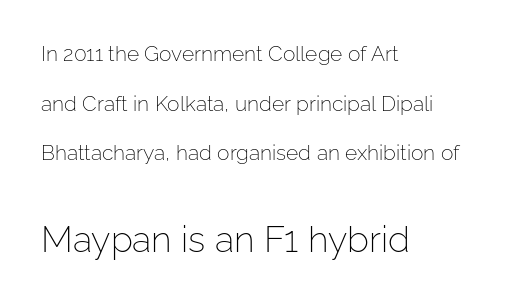
Q: Is the text bold? A: No.
Q: Is the text italic (slanted)? A: No, it is upright.
Q: Is the typeface a serif or a sans-serif typeface? A: Sans-serif.
Q: Is the text underlined? A: No.
Q: How is the paragraph aligned? A: Left-aligned.
Q: Is the spacing between letters normal or unusually wide? A: Normal.
Q: Is the spacing between lines tight, normal or loose? A: Loose.
Q: Which block of text is set in a larger size, the first (top) or the second (bottom)? A: The second (bottom) one.
Q: Width (condensed, normal, or wide)? A: Normal.
Q: Stroke contrast? A: Low.
Q: x-height? A: Medium.
Q: Monospaced? A: No.
